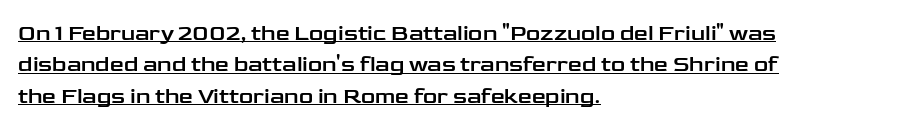
{"italic": "no", "underline": "yes", "align": "left", "line_spacing": "normal", "line_spacing_ratio": 1.43, "letter_spacing": "normal", "letter_spacing_em": 0.0, "glyph_px": 22}
